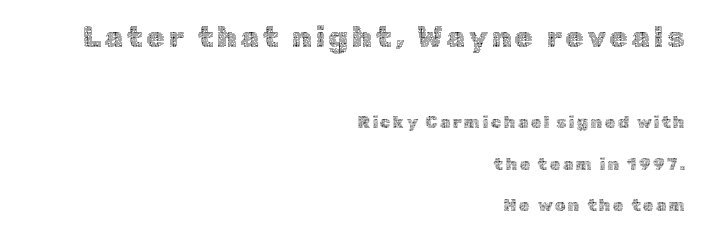
Q: Is the text bold? A: No.
Q: Is the text italic (slanted)? A: No, it is upright.
Q: Is the text underlined? A: No.
Q: How is the paragraph aligned? A: Right-aligned.
Q: Is the spacing between lines tight, normal or loose? A: Loose.
Q: Which block of text is set in a larger size, the first (top) or the second (bottom)? A: The first (top) one.
Q: Width (condensed, normal, or wide)? A: Normal.
Q: x-height? A: Medium.
Q: Monospaced? A: No.
